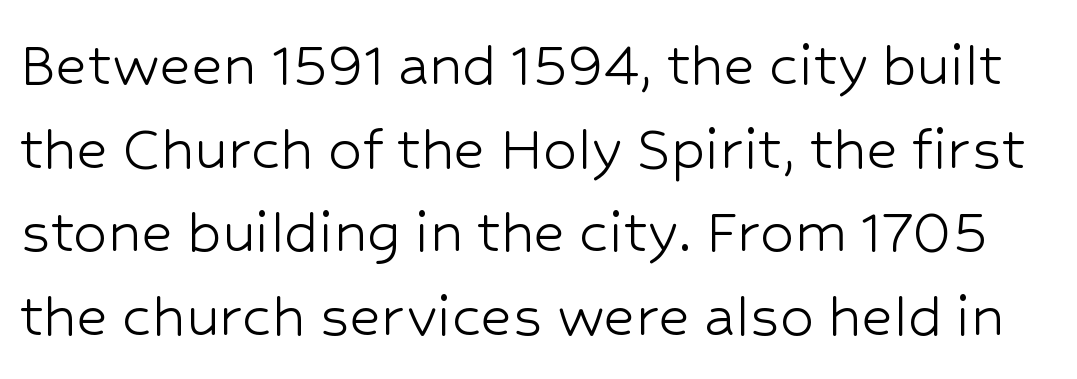
{"serif": "no", "italic": "no", "bold": "no", "weight": "light", "width": "normal", "stroke_contrast": "low", "x_height": "medium", "monospaced": "no", "underline": "no", "line_spacing_ratio": 1.23, "letter_spacing": "normal", "letter_spacing_em": 0.0, "glyph_px": 68}
